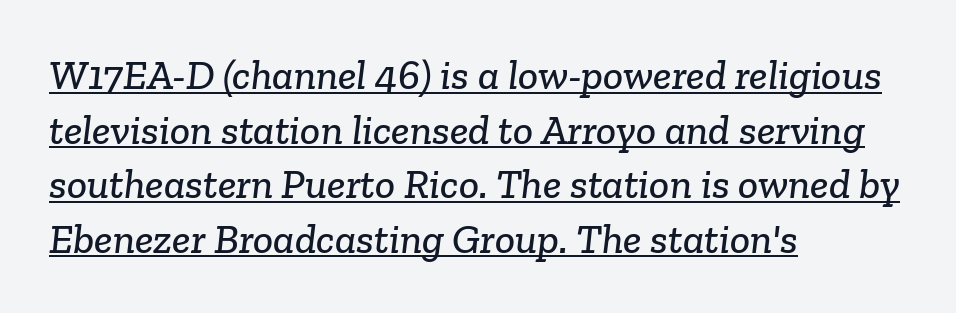
Q: Is the typeface a serif or a sans-serif typeface? A: Serif.
Q: Is the text underlined? A: Yes.
Q: How is the paragraph aligned? A: Left-aligned.
Q: Is the spacing between letters normal or unusually wide? A: Normal.
Q: Is the spacing between lines tight, normal or loose? A: Normal.
Q: Width (condensed, normal, or wide)? A: Normal.
Q: Stroke contrast? A: Low.
Q: x-height? A: Medium.
Q: Monospaced? A: No.
